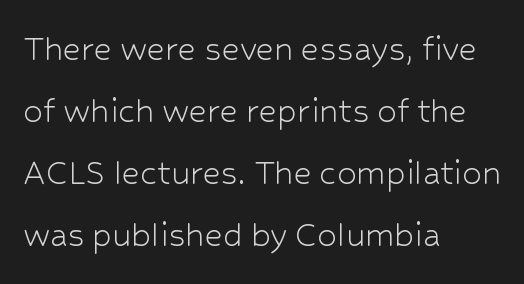
Q: Is the text bold? A: No.
Q: Is the text italic (slanted)? A: No, it is upright.
Q: Is the typeface a serif or a sans-serif typeface? A: Sans-serif.
Q: Is the text underlined? A: No.
Q: How is the paragraph aligned? A: Left-aligned.
Q: Is the spacing between letters normal or unusually wide? A: Normal.
Q: Is the spacing between lines tight, normal or loose? A: Normal.
Q: Width (condensed, normal, or wide)? A: Normal.
Q: Stroke contrast? A: Low.
Q: x-height? A: Medium.
Q: Monospaced? A: No.
